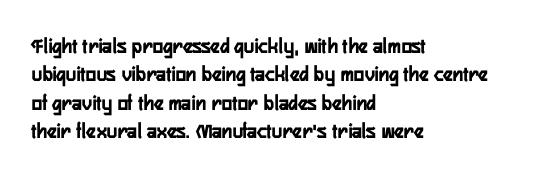
Q: Is the text bold? A: Yes.
Q: Is the text italic (slanted)? A: No, it is upright.
Q: Is the text underlined? A: No.
Q: How is the paragraph aligned? A: Left-aligned.
Q: Is the spacing between letters normal or unusually wide? A: Normal.
Q: Is the spacing between lines tight, normal or loose? A: Normal.
